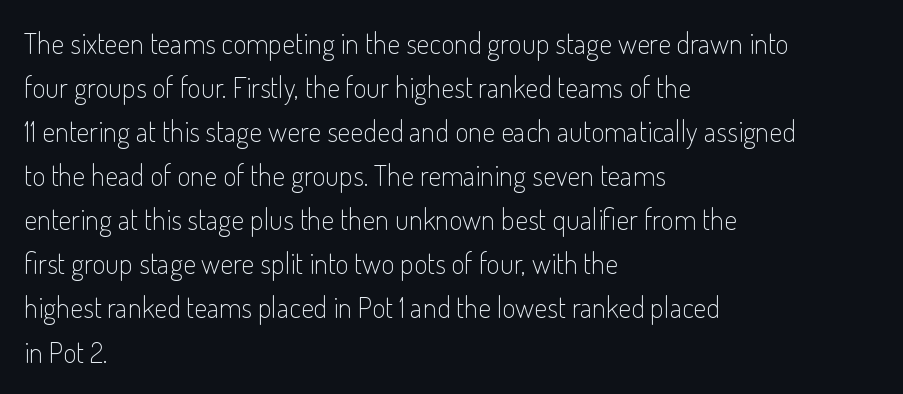
{"serif": "no", "italic": "no", "bold": "no", "weight": "light", "width": "condensed", "stroke_contrast": "low", "x_height": "small", "monospaced": "no", "underline": "no", "align": "left", "line_spacing": "normal", "line_spacing_ratio": 1.52, "letter_spacing": "normal", "letter_spacing_em": 0.0, "glyph_px": 29}
